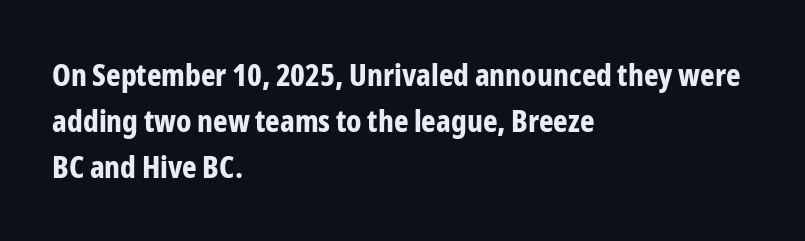
Q: Is the text bold? A: Yes.
Q: Is the text italic (slanted)? A: No, it is upright.
Q: Is the typeface a serif or a sans-serif typeface? A: Sans-serif.
Q: Is the text underlined? A: No.
Q: How is the paragraph aligned? A: Left-aligned.
Q: Is the spacing between letters normal or unusually wide? A: Normal.
Q: Is the spacing between lines tight, normal or loose? A: Normal.
Q: Width (condensed, normal, or wide)? A: Condensed.
Q: Stroke contrast? A: Low.
Q: x-height? A: Medium.
Q: Monospaced? A: No.
